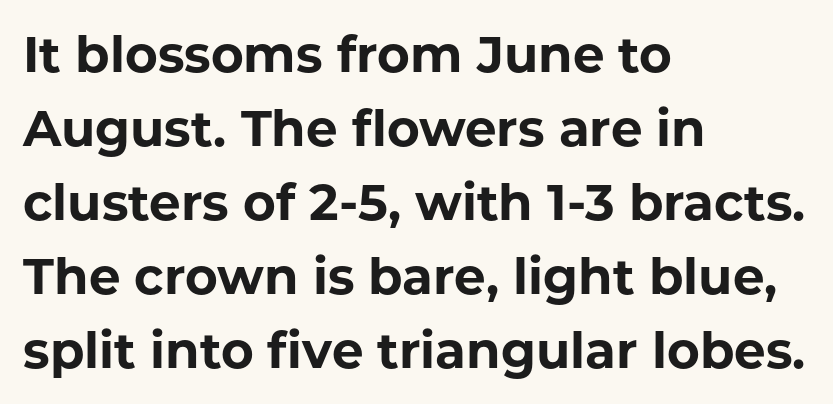
Q: Is the text bold? A: Yes.
Q: Is the text italic (slanted)? A: No, it is upright.
Q: Is the typeface a serif or a sans-serif typeface? A: Sans-serif.
Q: Is the text underlined? A: No.
Q: How is the paragraph aligned? A: Left-aligned.
Q: Is the spacing between letters normal or unusually wide? A: Normal.
Q: Is the spacing between lines tight, normal or loose? A: Normal.
Q: Width (condensed, normal, or wide)? A: Normal.
Q: Stroke contrast? A: Low.
Q: x-height? A: Medium.
Q: Monospaced? A: No.
